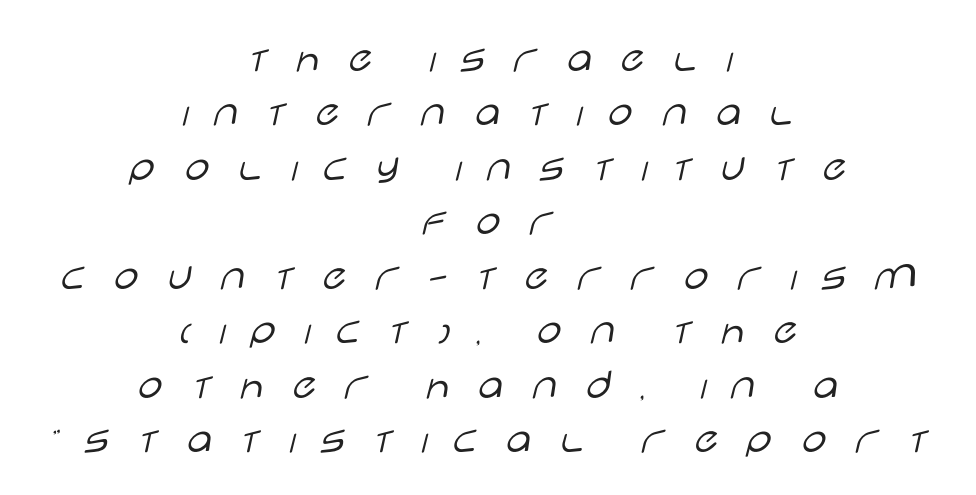
Is the type heavy? It reads as light-to-regular instead. Words float on clear page, feet unadorned. You could not count columns in this text — the font is proportionally spaced. In CSS terms this would be text-align: center.
